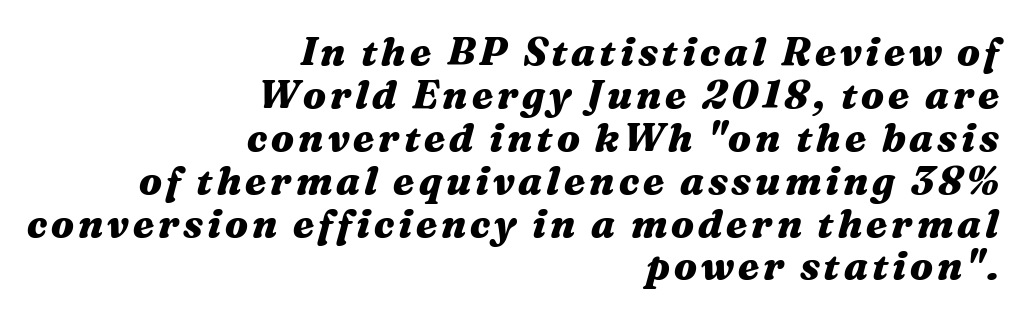
This rendering uses right alignment, leaving the left contour irregular. Vertically, the passage feels compressed, each row crowding the next. Check the space under the baseline: it is left empty. Bold? Absolutely — the strokes are thick and heavy.
